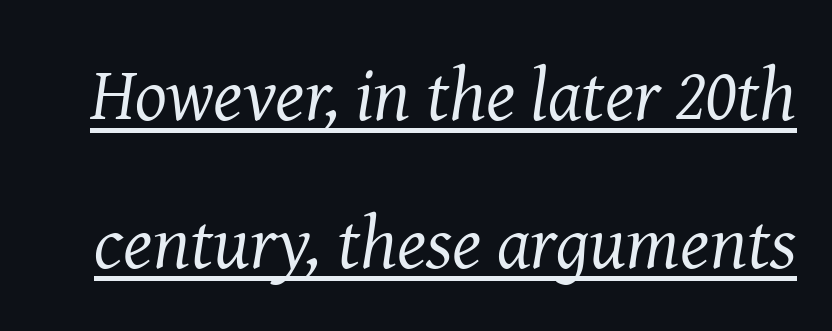
The image shows 75 px regular-weight serif type, italic (leaning right); set loose line spacing (1.97x), normal letter spacing, underlined; medium stroke contrast and a medium x-height.
